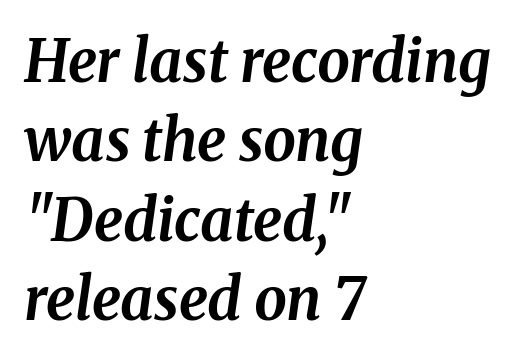
{"italic": "yes", "lean": "right", "slant_degrees": 8, "bold": "yes", "weight": "bold", "width": "normal", "stroke_contrast": "medium", "x_height": "medium", "monospaced": "no", "underline": "no", "align": "left", "line_spacing": "normal", "line_spacing_ratio": 1.37, "letter_spacing": "normal", "letter_spacing_em": 0.0, "glyph_px": 58}
